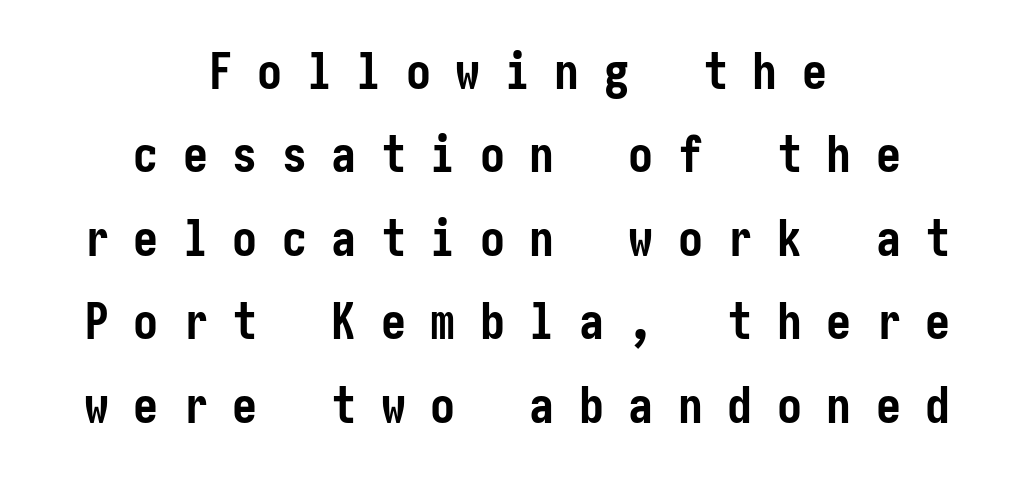
Is there any slant? The stems are plumb. Substantial extra tracking has been applied to these lines. This is heavy type, rendered in bold. Note: no serifs on the glyphs. The area under the type is left untouched.
